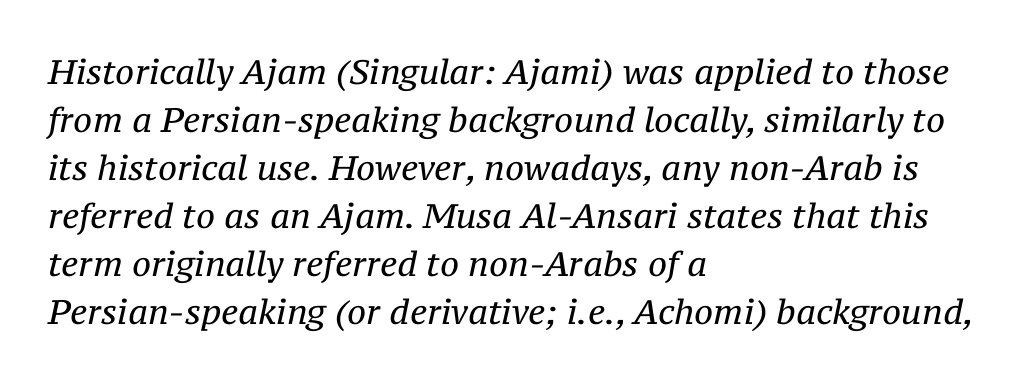
Q: Is the text bold? A: No.
Q: Is the text italic (slanted)? A: Yes, it leans right by about 12 degrees.
Q: Is the typeface a serif or a sans-serif typeface? A: Serif.
Q: Is the text underlined? A: No.
Q: How is the paragraph aligned? A: Left-aligned.
Q: Is the spacing between letters normal or unusually wide? A: Normal.
Q: Is the spacing between lines tight, normal or loose? A: Normal.
Q: Width (condensed, normal, or wide)? A: Normal.
Q: Stroke contrast? A: Medium.
Q: x-height? A: Medium.
Q: Monospaced? A: No.
